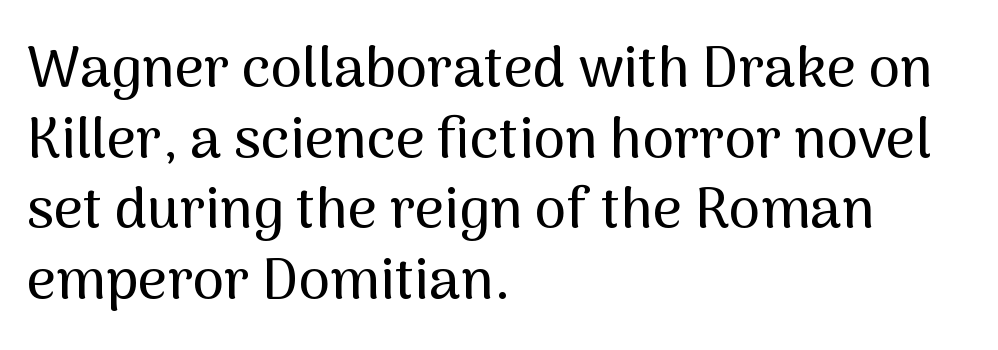
Q: Is the text italic (slanted)? A: No, it is upright.
Q: Is the typeface a serif or a sans-serif typeface? A: Sans-serif.
Q: Is the text underlined? A: No.
Q: How is the paragraph aligned? A: Left-aligned.
Q: Is the spacing between letters normal or unusually wide? A: Normal.
Q: Width (condensed, normal, or wide)? A: Normal.
Q: Stroke contrast? A: Medium.
Q: x-height? A: Medium.
Q: Monospaced? A: No.
